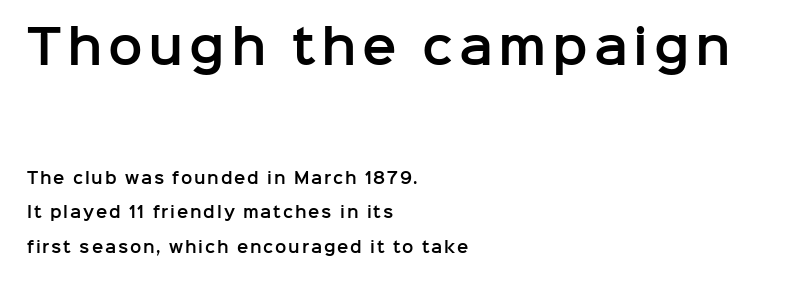
The image shows 46 px sans-serif type, upright; set left-aligned, loose line spacing (2.32x), not underlined; the first (top) block is 3.07x larger; low stroke contrast and a medium x-height.
